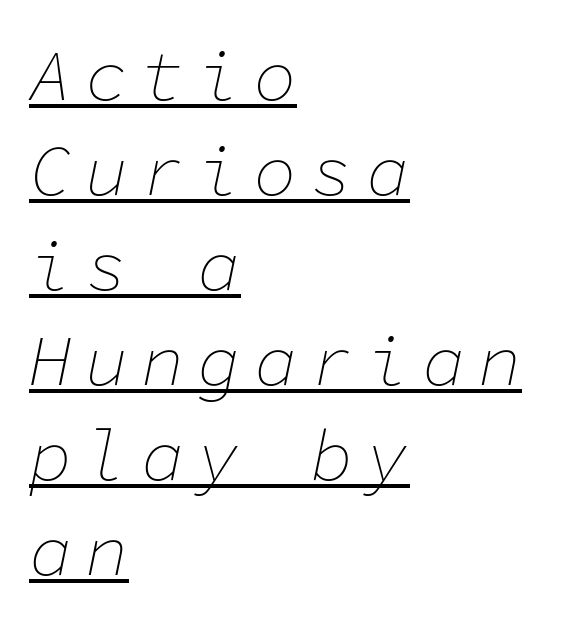
Q: Is the text bold? A: No.
Q: Is the text italic (slanted)? A: Yes, it leans right by about 11 degrees.
Q: Is the text underlined? A: Yes.
Q: How is the paragraph aligned? A: Left-aligned.
Q: Is the spacing between lines tight, normal or loose? A: Normal.
Q: Width (condensed, normal, or wide)? A: Normal.
Q: Stroke contrast? A: Low.
Q: x-height? A: Medium.
Q: Monospaced? A: Yes.
